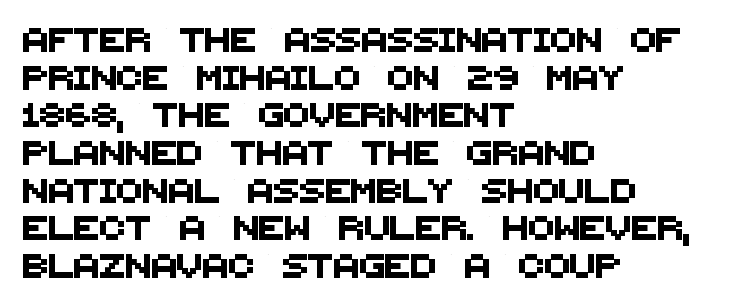
The image shows 24 px text type; set left-aligned, normal line spacing (1.57x), normal letter spacing, not underlined.
